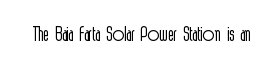
Q: Is the text bold? A: No.
Q: Is the text italic (slanted)? A: No, it is upright.
Q: Is the typeface a serif or a sans-serif typeface? A: Sans-serif.
Q: Is the text underlined? A: No.
Q: Is the spacing between letters normal or unusually wide? A: Normal.
Q: Width (condensed, normal, or wide)? A: Condensed.
Q: x-height? A: Medium.
Q: Monospaced? A: No.
